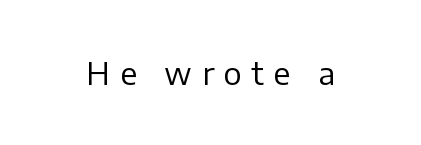
The image shows 31 px regular-weight sans-serif type, upright; set unusually wide letter spacing (+0.31 em), not underlined; low stroke contrast and a medium x-height.
